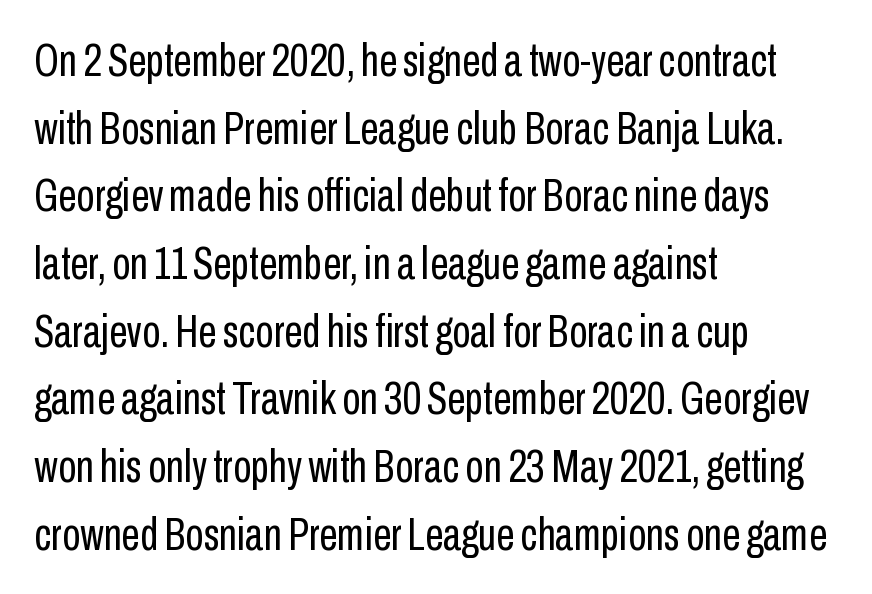
Q: Is the text bold? A: No.
Q: Is the text italic (slanted)? A: No, it is upright.
Q: Is the typeface a serif or a sans-serif typeface? A: Sans-serif.
Q: Is the text underlined? A: No.
Q: How is the paragraph aligned? A: Left-aligned.
Q: Is the spacing between letters normal or unusually wide? A: Normal.
Q: Is the spacing between lines tight, normal or loose? A: Normal.
Q: Width (condensed, normal, or wide)? A: Condensed.
Q: Stroke contrast? A: Low.
Q: x-height? A: Medium.
Q: Monospaced? A: No.
